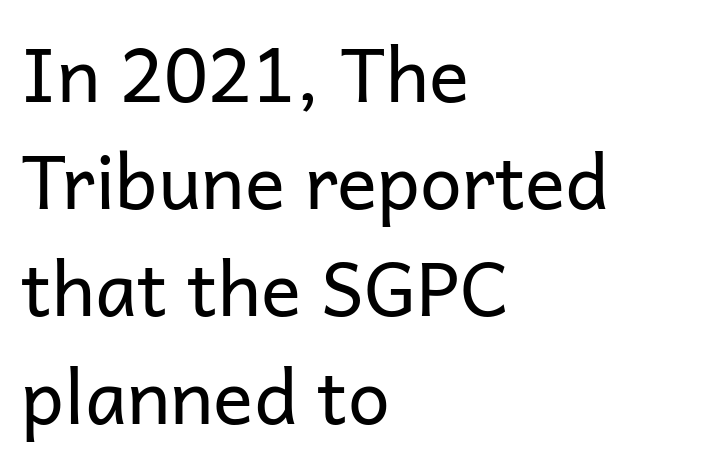
{"serif": "no", "italic": "no", "bold": "no", "weight": "regular", "width": "normal", "stroke_contrast": "low", "x_height": "medium", "monospaced": "no", "underline": "no", "align": "left", "line_spacing": "normal", "line_spacing_ratio": 1.43, "letter_spacing": "normal", "letter_spacing_em": 0.0, "glyph_px": 75}
